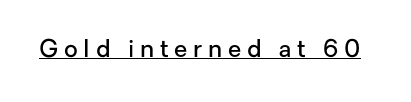
Rendered with straight, roman letterforms. Summary of weight: moderately heavy, a semibold. These lines have a slow, spaced-out rhythm from letter to letter. This rendering features underlined lettering.
